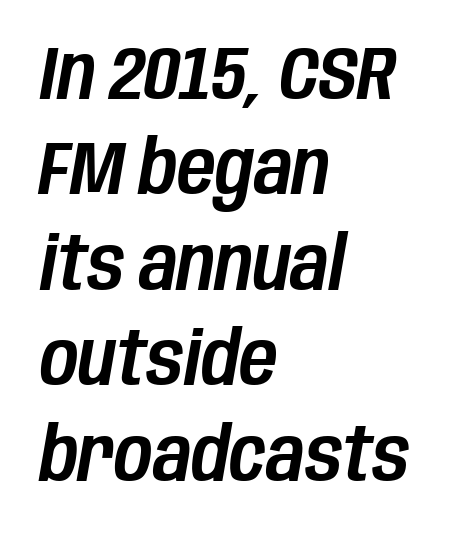
{"italic": "yes", "lean": "right", "slant_degrees": 10, "width": "condensed", "stroke_contrast": "low", "x_height": "large", "monospaced": "no", "underline": "no", "align": "left", "line_spacing": "normal", "line_spacing_ratio": 1.29, "letter_spacing": "normal", "letter_spacing_em": 0.0, "glyph_px": 74}
